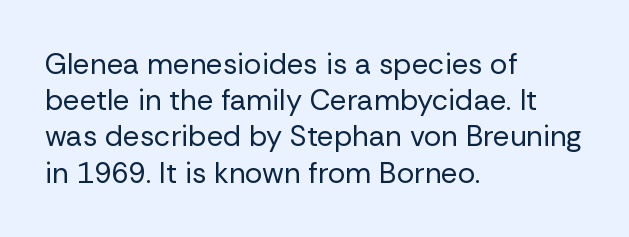
The image shows 29 px regular-weight sans-serif type, upright; set left-aligned, normal line spacing (1.25x), normal letter spacing, not underlined; low stroke contrast and a medium x-height.
